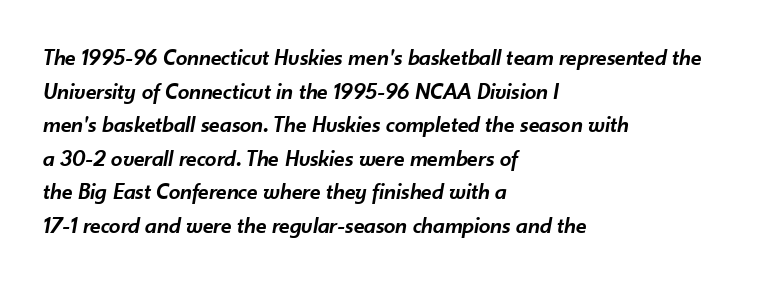
The image shows 23 px text type, italic (leaning right); set left-aligned, normal line spacing (1.46x), normal letter spacing, not underlined.
